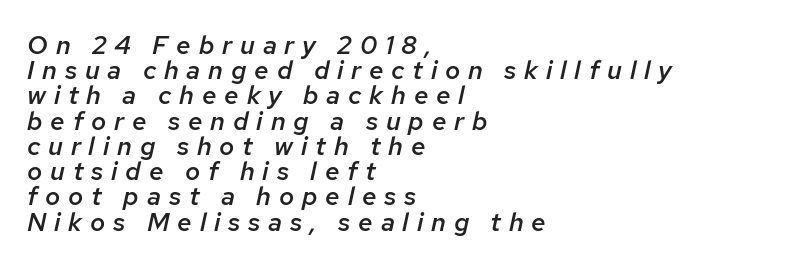
Q: Is the text bold? A: Semi-bold.
Q: Is the text italic (slanted)? A: Yes, it leans right by about 12 degrees.
Q: Is the text underlined? A: No.
Q: How is the paragraph aligned? A: Left-aligned.
Q: Is the spacing between letters normal or unusually wide? A: Unusually wide.
Q: Is the spacing between lines tight, normal or loose? A: Tight.
